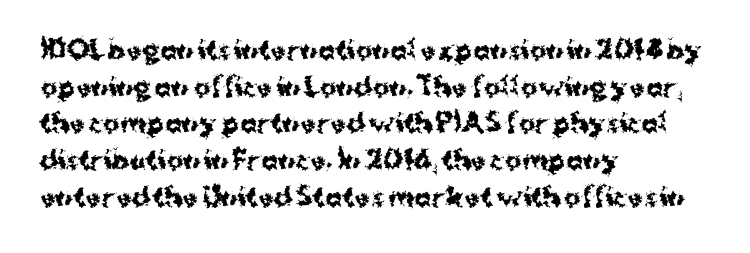
{"italic": "no", "bold": "yes", "underline": "no", "align": "left", "line_spacing": "normal", "line_spacing_ratio": 1.47, "letter_spacing": "normal", "letter_spacing_em": 0.0, "glyph_px": 25}
